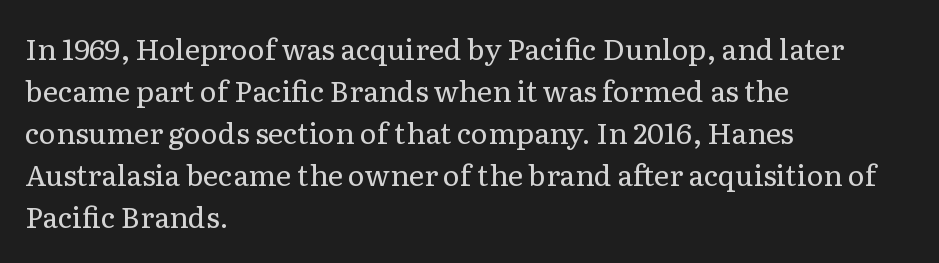
The image shows 29 px regular-weight serif type, upright; set left-aligned, normal line spacing (1.45x), normal letter spacing, not underlined; low stroke contrast and a medium x-height.
